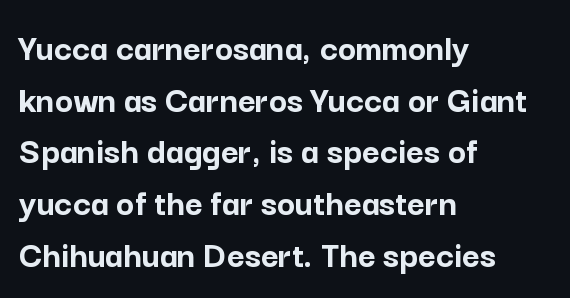
The letters stand straight up with perfectly vertical stems. Summary of weight: heavy, a full bold. Does the copy run flush right? No — it runs flush left. Any mark beneath the type? The region is blank. Font category for this specimen: sans-serif.
